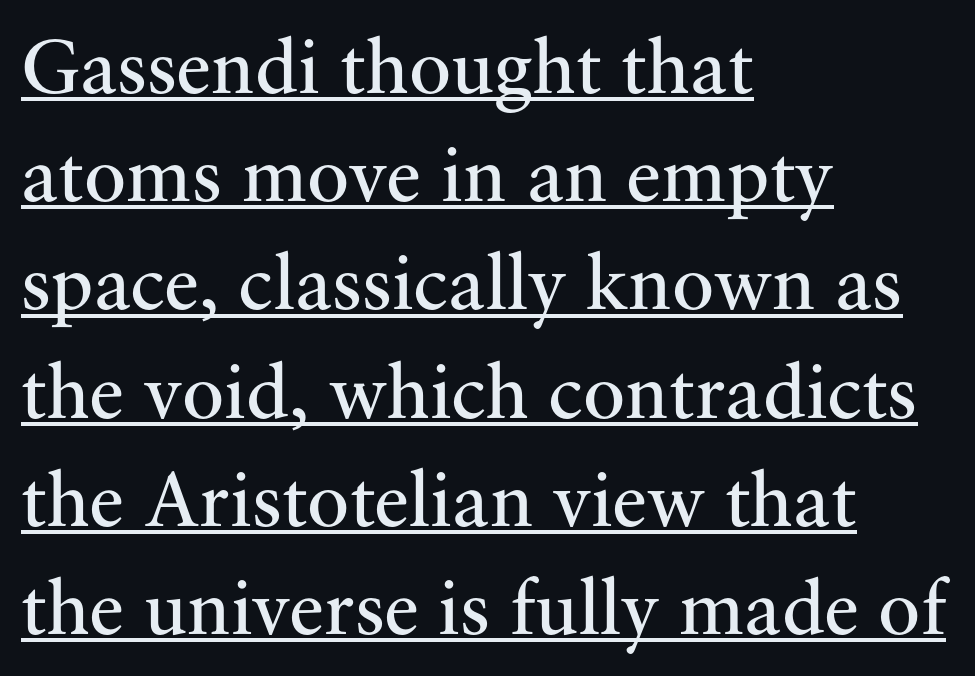
The image shows 79 px regular-weight serif type, upright; set left-aligned, normal line spacing (1.37x), normal letter spacing, underlined; medium stroke contrast and a small x-height.
